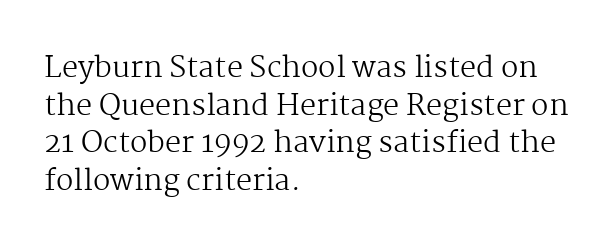
The image shows 29 px regular-weight serif type, upright; set left-aligned, normal line spacing (1.3x), normal letter spacing, not underlined; medium stroke contrast and a medium x-height.
